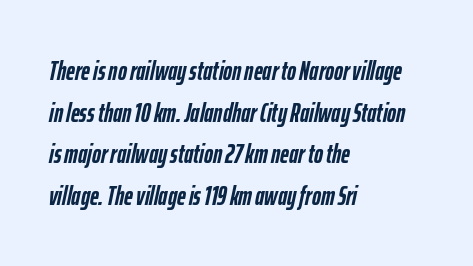
Q: Is the text bold? A: Yes.
Q: Is the text italic (slanted)? A: Yes, it leans right by about 12 degrees.
Q: Is the text underlined? A: No.
Q: How is the paragraph aligned? A: Left-aligned.
Q: Is the spacing between letters normal or unusually wide? A: Normal.
Q: Is the spacing between lines tight, normal or loose? A: Normal.
